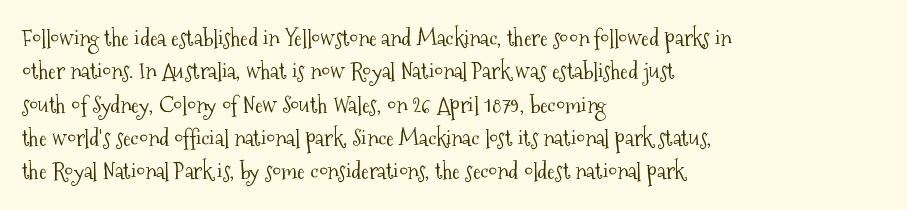
The image shows 23 px text type, upright; set left-aligned, normal line spacing (1.45x), normal letter spacing, not underlined.
